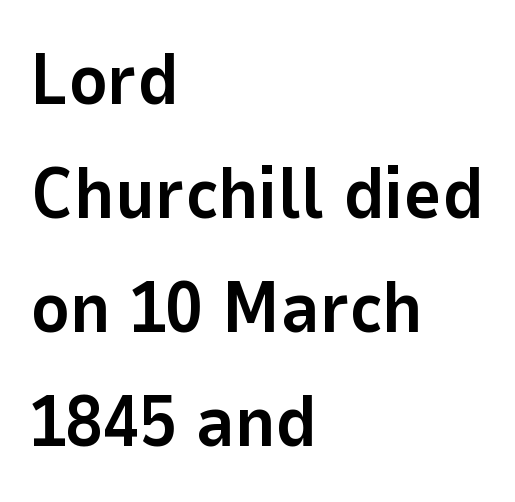
The image shows 73 px bold sans-serif type, upright; set left-aligned, normal line spacing (1.56x), normal letter spacing, not underlined; low stroke contrast and a medium x-height.
